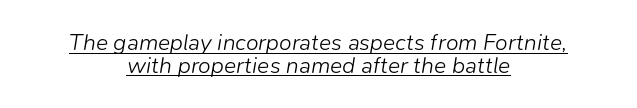
{"italic": "yes", "lean": "right", "slant_degrees": 9, "bold": "no", "underline": "yes", "align": "center", "line_spacing": "tight", "line_spacing_ratio": 0.99, "letter_spacing": "normal", "letter_spacing_em": 0.0, "glyph_px": 23}
